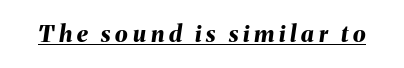
The line texture is sparse and dotted thanks to wide tracking. You'd pick this weight for a headline — it's a proper bold. Underline: present. You can tell it's italic because the verticals aren't actually vertical.
